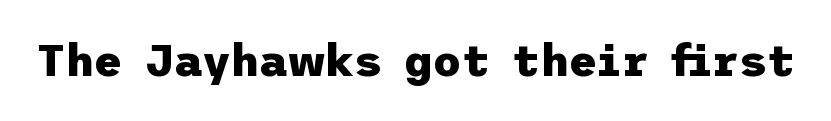
The image shows 44 px heavy sans-serif type, upright; set normal letter spacing, not underlined; low stroke contrast and a medium x-height.
